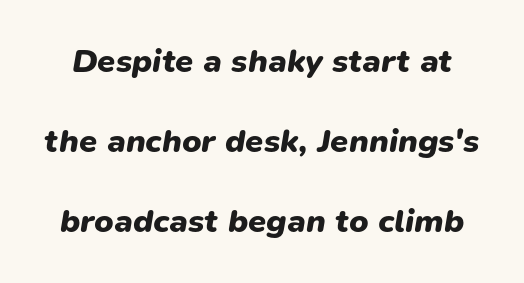
Q: Is the text bold? A: Yes.
Q: Is the text italic (slanted)? A: Yes, it leans right by about 9 degrees.
Q: Is the text underlined? A: No.
Q: Is the spacing between letters normal or unusually wide? A: Normal.
Q: Is the spacing between lines tight, normal or loose? A: Loose.
Q: Width (condensed, normal, or wide)? A: Normal.
Q: Stroke contrast? A: Low.
Q: x-height? A: Medium.
Q: Monospaced? A: No.
